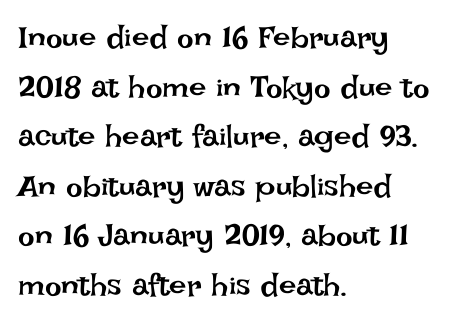
{"italic": "no", "bold": "no", "weight": "regular", "width": "normal", "stroke_contrast": "low", "x_height": "large", "monospaced": "no", "underline": "no", "align": "left", "line_spacing": "normal", "line_spacing_ratio": 1.6, "letter_spacing": "normal", "letter_spacing_em": 0.0, "glyph_px": 31}
